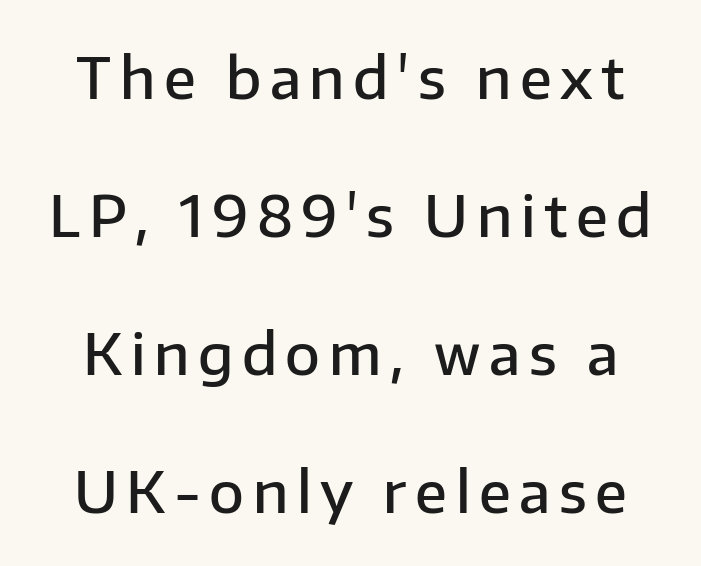
Does the weight exceed regular? Yes, but only to semibold. Baseline-to-baseline distance is far greater than the letter height. A typesetter would call this proportional, since set widths differ per character. In terms of posture, this sample is upright.
